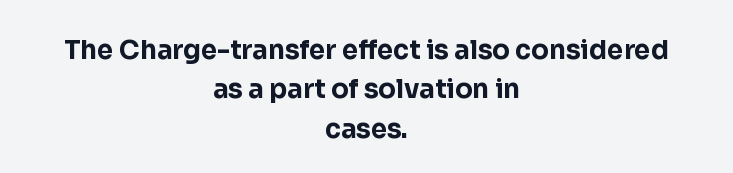
On the weight axis this lands at bold, roughly 700. The tracking reads as untouched default to a designer's eye. A student would call this center alignment; a typographer would say set centered. These lines sit exactly where default settings would place them. Characters remain perfectly vertical along every line. Unmarked baselines from the first word to the last.
